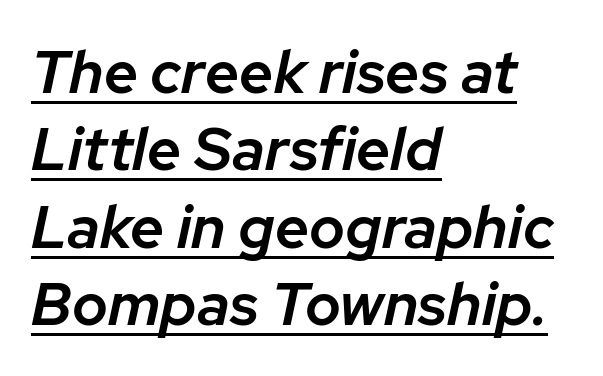
The image shows 60 px semibold type, italic (leaning right); set left-aligned, normal line spacing (1.29x), normal letter spacing, underlined; low stroke contrast and a medium x-height.
